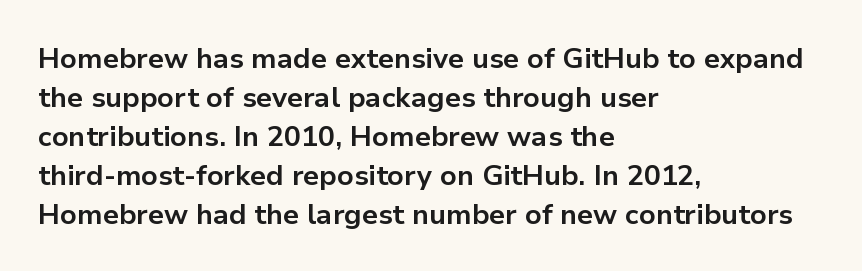
{"serif": "no", "italic": "no", "bold": "yes", "weight": "bold", "width": "normal", "stroke_contrast": "low", "x_height": "medium", "monospaced": "no", "underline": "no", "align": "left", "line_spacing": "normal", "line_spacing_ratio": 1.39, "letter_spacing": "normal", "letter_spacing_em": 0.0, "glyph_px": 28}
